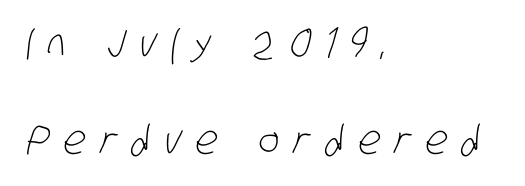
The letters are spread apart with noticeably loose tracking. Rule under the text: the space is simply empty. Note the varied advance widths — an 'i' is clearly narrower than an 'm'. Vertical stems look standard width or narrower in stroke. If you measured baseline to baseline, you'd find a long distance.
